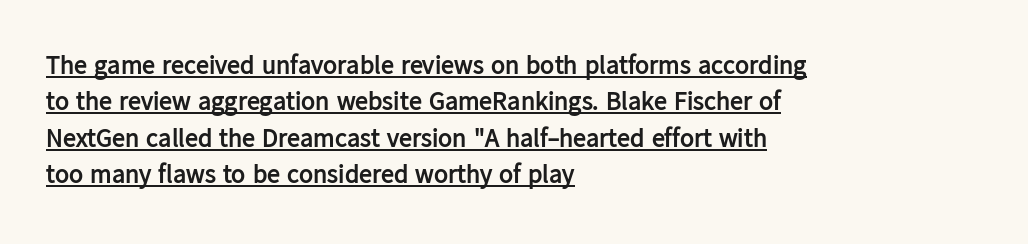
{"italic": "no", "bold": "yes", "underline": "yes", "align": "left", "line_spacing": "normal", "line_spacing_ratio": 1.4, "letter_spacing": "normal", "letter_spacing_em": 0.0, "glyph_px": 26}
